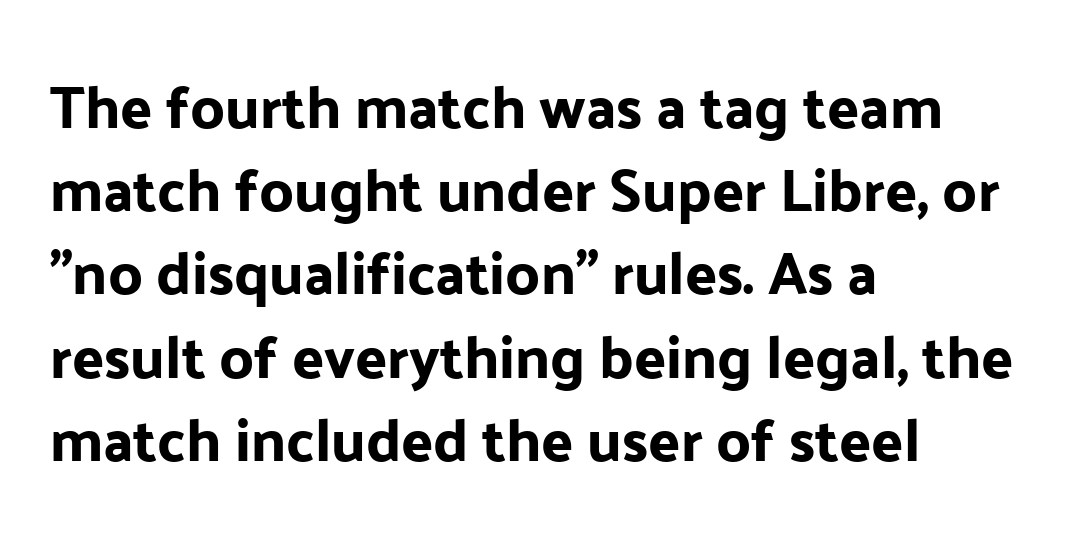
Vertical spacing — default. The type family on display is of the sans-serif kind. These lines stack with their left ends in a neat column. The face used here is proportionally spaced, like ordinary book or web type. Is there any slant? The stems are plumb. No extra tracking has been applied to these lines.
